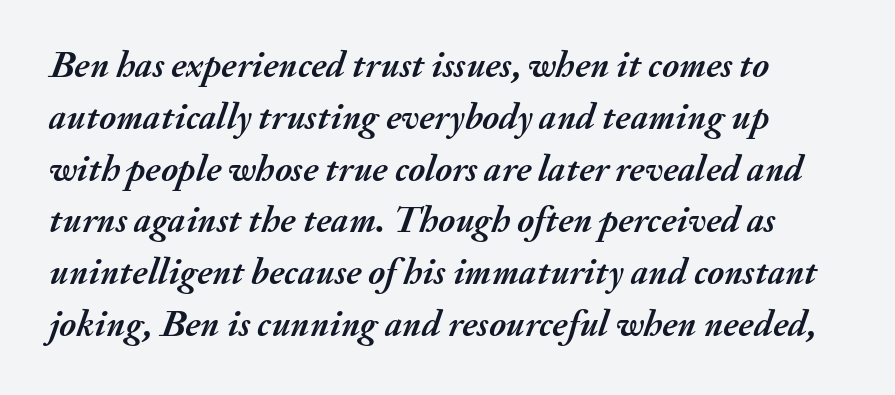
Q: Is the text bold? A: Yes.
Q: Is the text italic (slanted)? A: Yes, it leans right by about 20 degrees.
Q: Is the text underlined? A: No.
Q: Is the spacing between letters normal or unusually wide? A: Normal.
Q: Is the spacing between lines tight, normal or loose? A: Normal.
Q: Width (condensed, normal, or wide)? A: Normal.
Q: Stroke contrast? A: Medium.
Q: x-height? A: Small.
Q: Monospaced? A: No.
